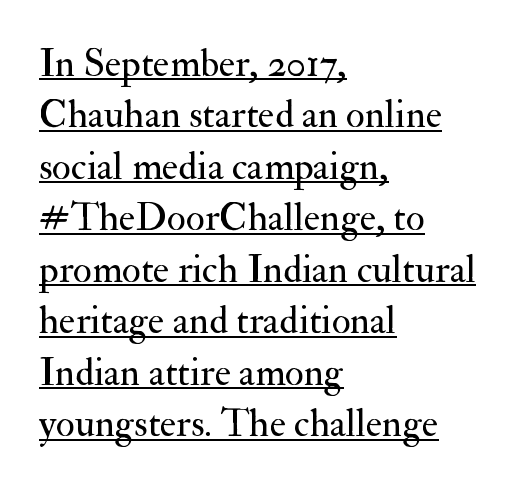
This sample keeps an unexceptional amount of space between lines. Vertical strokes here are truly vertical. Stroke mass is kept to a normal reading level or below. Does a line run under the words? Yes, clearly. Looks like regular typesetting: each glyph gets only the width it needs.
